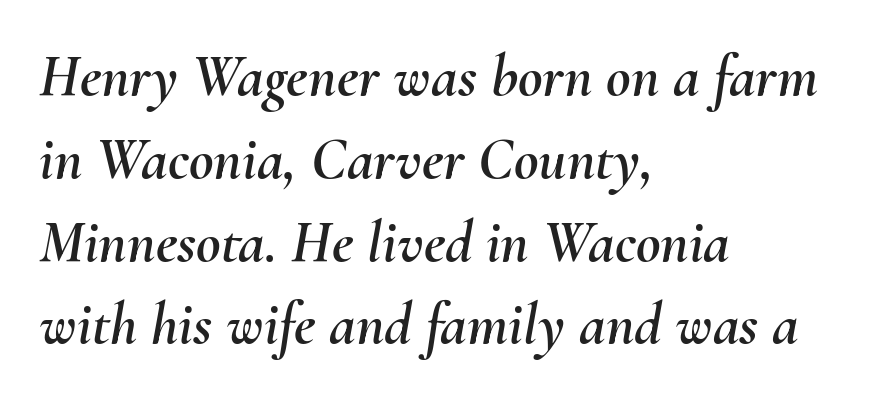
Q: Is the text italic (slanted)? A: Yes, it leans right by about 10 degrees.
Q: Is the text underlined? A: No.
Q: How is the paragraph aligned? A: Left-aligned.
Q: Is the spacing between letters normal or unusually wide? A: Normal.
Q: Is the spacing between lines tight, normal or loose? A: Normal.
Q: Width (condensed, normal, or wide)? A: Normal.
Q: Stroke contrast? A: Medium.
Q: x-height? A: Small.
Q: Monospaced? A: No.
